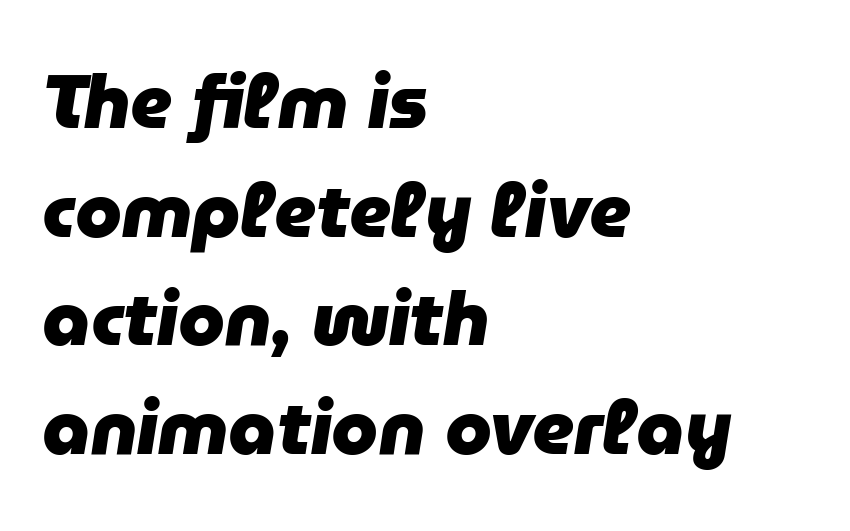
The image shows 75 px heavy type, italic (leaning right); set left-aligned, normal line spacing (1.45x), normal letter spacing, not underlined; low stroke contrast and a medium x-height.
